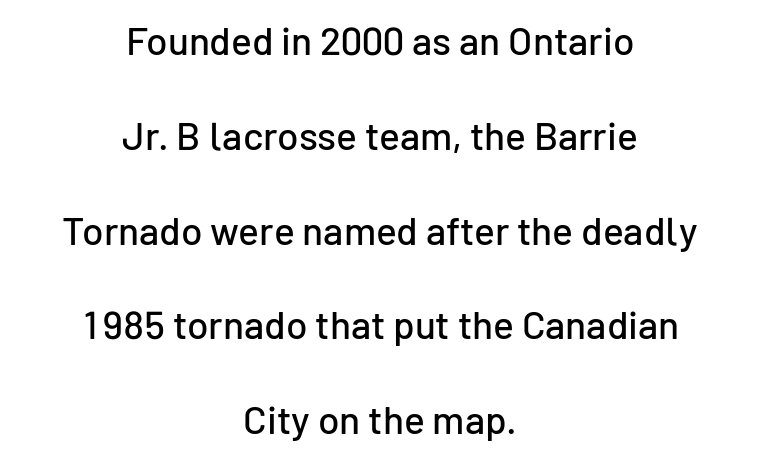
The image shows 39 px sans-serif type, upright; set centered, loose line spacing (2.43x), normal letter spacing, not underlined; low stroke contrast and a medium x-height.
